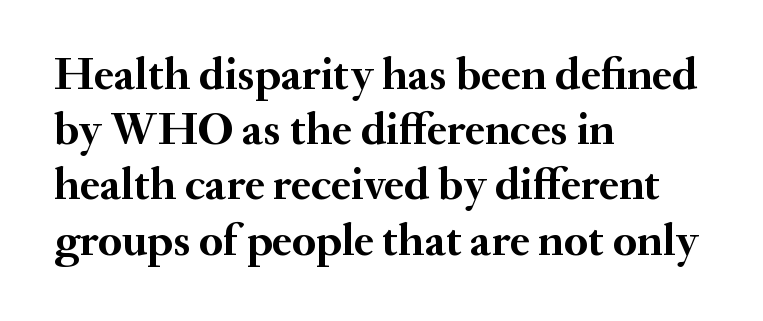
Q: Is the text bold? A: Yes.
Q: Is the text italic (slanted)? A: No, it is upright.
Q: Is the typeface a serif or a sans-serif typeface? A: Serif.
Q: Is the text underlined? A: No.
Q: How is the paragraph aligned? A: Left-aligned.
Q: Is the spacing between letters normal or unusually wide? A: Normal.
Q: Width (condensed, normal, or wide)? A: Normal.
Q: Stroke contrast? A: Medium.
Q: x-height? A: Small.
Q: Monospaced? A: No.
